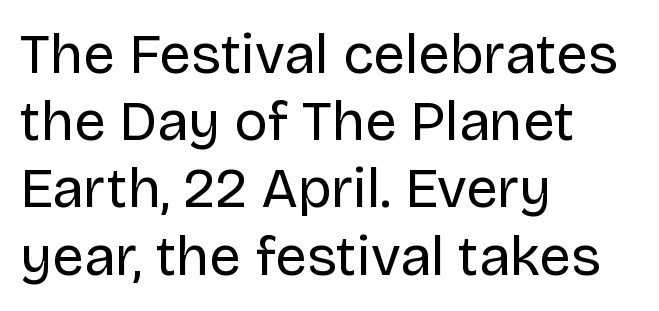
This sample uses a sans-serif face. Glyph-to-glyph distance matches everyday printed text. Underlining? Definitely not there. Proportional: the letters do not fall into vertical columns.
